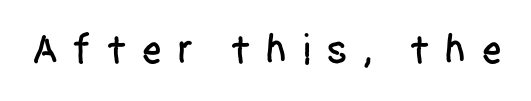
Decoration check: the copy has no underline. When letters stand straight like this, we call the style roman or upright. A typesetter would call this proportional, since set widths differ per character. Inter-character spacing is expanded well beyond the font's built-in metrics. This is sans-serif lettering, the kind often seen on screens and signage.
